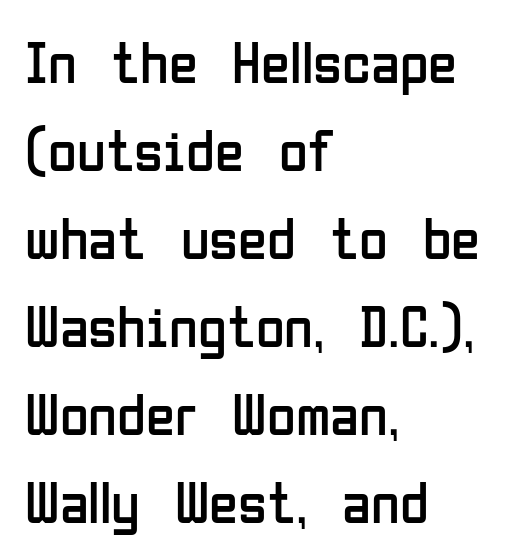
If you drew a line through each stem, it would be perfectly vertical. Weight: not bold — regular or lighter. Each line starts at the same left margin while the right side varies. Inter-character spacing is left at the font's built-in metrics. The characters display no serif detailing; their extremities are plain.
